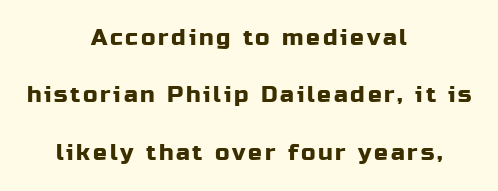
Q: Is the text italic (slanted)? A: No, it is upright.
Q: Is the text underlined? A: No.
Q: How is the paragraph aligned? A: Centered.
Q: Is the spacing between lines tight, normal or loose? A: Loose.
